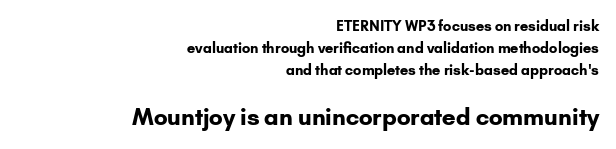
Q: Is the text bold? A: Yes.
Q: Is the text italic (slanted)? A: No, it is upright.
Q: Is the text underlined? A: No.
Q: How is the paragraph aligned? A: Right-aligned.
Q: Is the spacing between letters normal or unusually wide? A: Normal.
Q: Is the spacing between lines tight, normal or loose? A: Normal.
Q: Which block of text is set in a larger size, the first (top) or the second (bottom)? A: The second (bottom) one.
